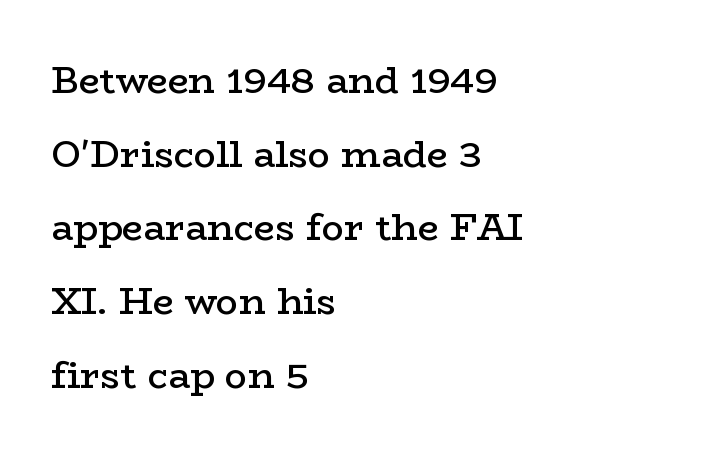
Stems and bowls a touch heavier than normal — semibold. This sample trades compactness for vertical openness between lines. This sample uses plain, unmodified letter spacing. These lines are set flush left with a ragged right edge.
